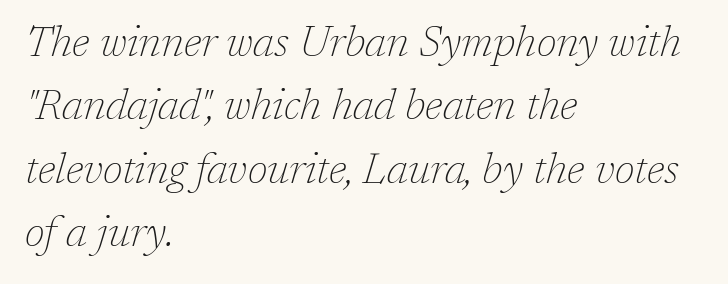
The image shows 42 px thin serif type, italic (leaning right); set left-aligned, normal line spacing (1.51x), normal letter spacing, not underlined; low stroke contrast and a medium x-height.
